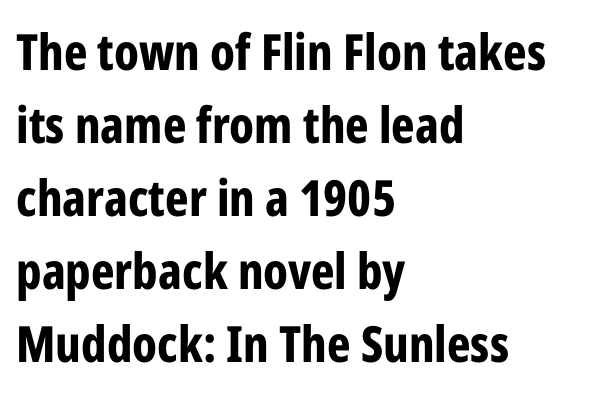
Q: Is the text bold? A: Yes.
Q: Is the text italic (slanted)? A: No, it is upright.
Q: Is the typeface a serif or a sans-serif typeface? A: Sans-serif.
Q: Is the text underlined? A: No.
Q: How is the paragraph aligned? A: Left-aligned.
Q: Is the spacing between letters normal or unusually wide? A: Normal.
Q: Is the spacing between lines tight, normal or loose? A: Normal.
Q: Width (condensed, normal, or wide)? A: Condensed.
Q: Stroke contrast? A: Low.
Q: x-height? A: Medium.
Q: Monospaced? A: No.
